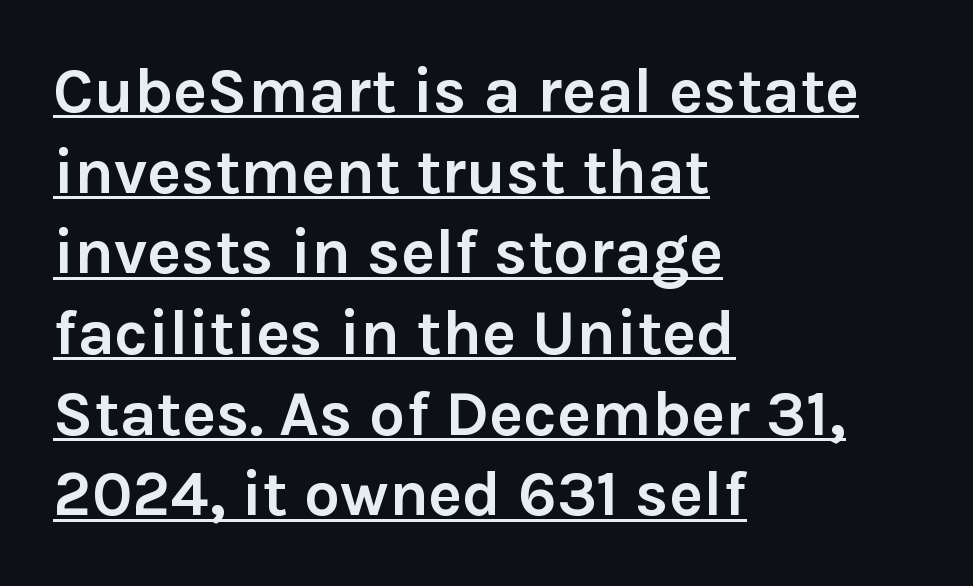
The image shows 64 px semibold sans-serif type, upright; set left-aligned, normal line spacing (1.26x), normal letter spacing, underlined; low stroke contrast and a medium x-height.
